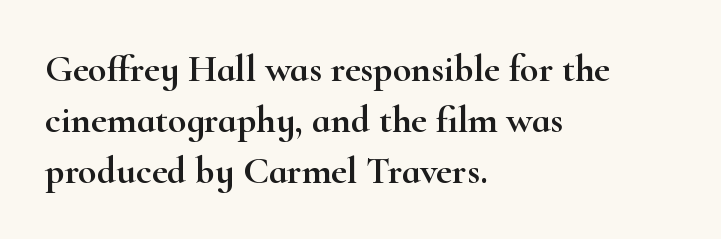
Q: Is the text italic (slanted)? A: No, it is upright.
Q: Is the typeface a serif or a sans-serif typeface? A: Serif.
Q: Is the text underlined? A: No.
Q: How is the paragraph aligned? A: Left-aligned.
Q: Is the spacing between letters normal or unusually wide? A: Normal.
Q: Is the spacing between lines tight, normal or loose? A: Normal.
Q: Width (condensed, normal, or wide)? A: Wide.
Q: Stroke contrast? A: High.
Q: x-height? A: Small.
Q: Monospaced? A: No.
